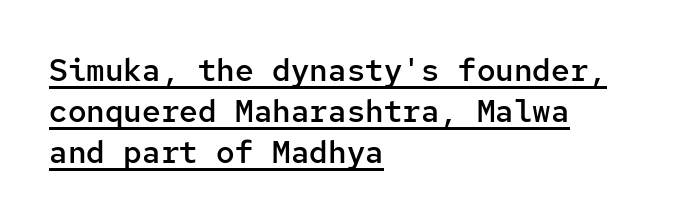
A typesetter would call this monospace, since all characters share one set width. The horizontal fit of the characters is conventional and even. These lines sit exactly where default settings would place them. Summary of weight: moderately heavy, a semibold. A sans-serif font was chosen for this passage. The passage is arranged the way most books set body copy — flush left.
